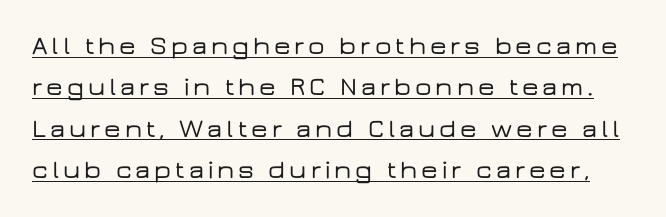
The string is rendered with underlining switched on. Posture: straight, roman, zero tilt. Regular leading.
